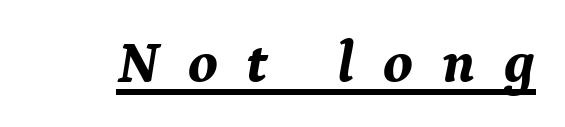
How heavy is the stroke? Heavy — this is a bold. Yep, that's italic — everything's leaning. The letters advance in unequal steps, a hallmark of proportional type. A typesetter would call this heavily tracked-out type. Each line of the rendering has a horizontal stroke beneath the glyphs.
